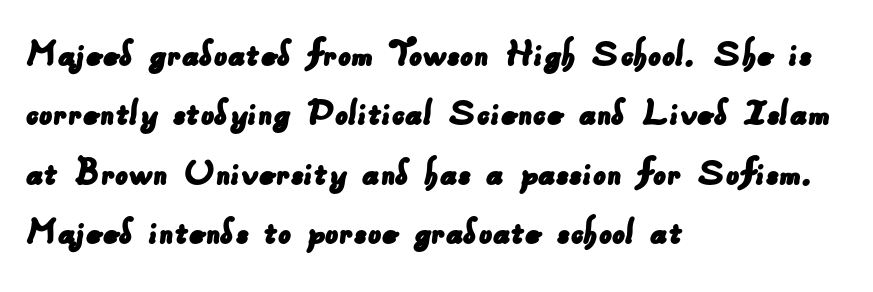
{"serif": "no", "width": "normal", "stroke_contrast": "low", "x_height": "small", "monospaced": "no", "underline": "no", "align": "left", "line_spacing": "normal", "line_spacing_ratio": 1.45, "letter_spacing": "normal", "letter_spacing_em": 0.0, "glyph_px": 41}
